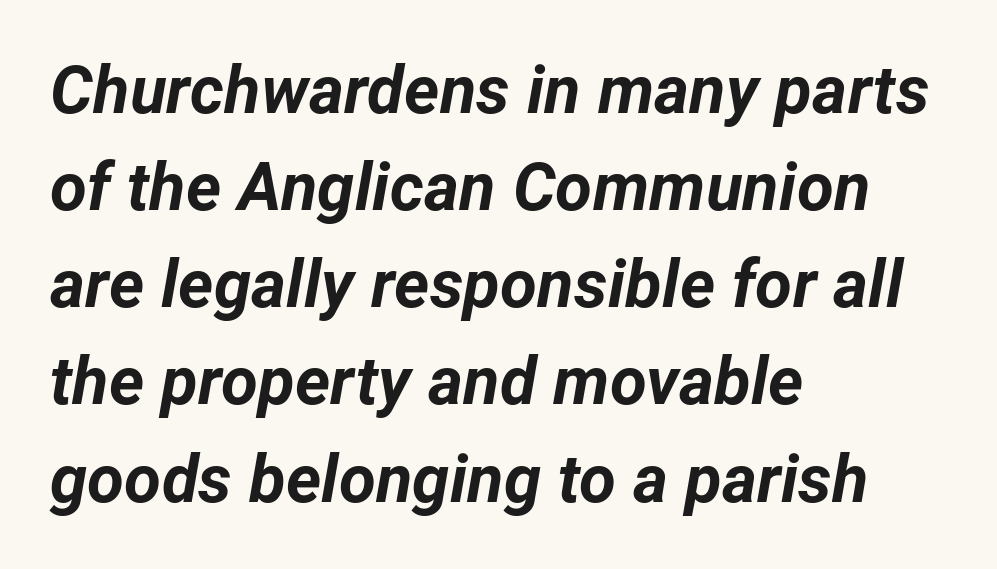
The image shows 67 px bold type, italic (leaning right); set left-aligned, normal line spacing (1.45x), normal letter spacing, not underlined; low stroke contrast and a medium x-height.
